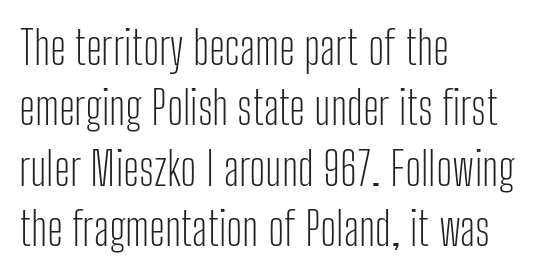
Glance below the letters and you will spot only blank space. Heaviness? Minimal to ordinary, like unemphasized prose. The type is set solid horizontally, with unmodified tracking. Typographically, this falls in the sans-serif category. Looks like regular typesetting: each glyph gets only the width it needs. In terms of leading, this rendering sits right in the middle.
